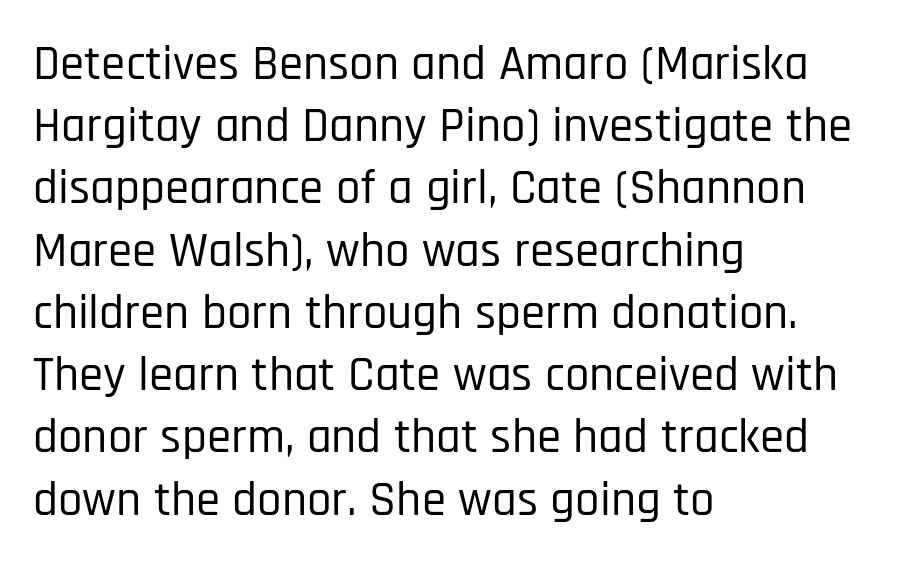
{"serif": "no", "italic": "no", "width": "condensed", "stroke_contrast": "low", "x_height": "large", "monospaced": "no", "underline": "no", "align": "left", "line_spacing": "normal", "line_spacing_ratio": 1.27, "letter_spacing": "normal", "letter_spacing_em": 0.0, "glyph_px": 49}
